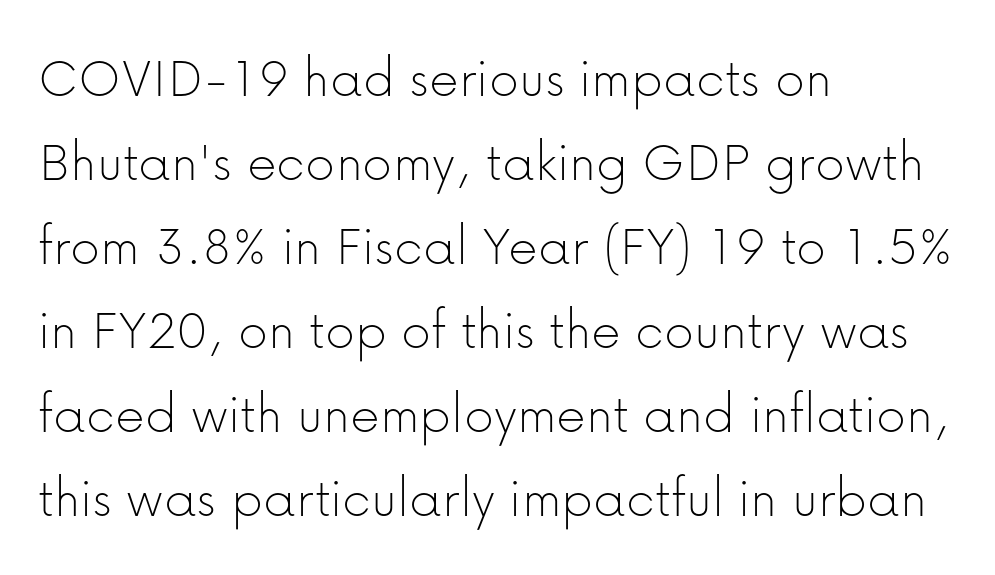
The image shows 58 px thin sans-serif type, upright; set left-aligned, normal line spacing (1.45x), normal letter spacing, not underlined; low stroke contrast and a medium x-height.
